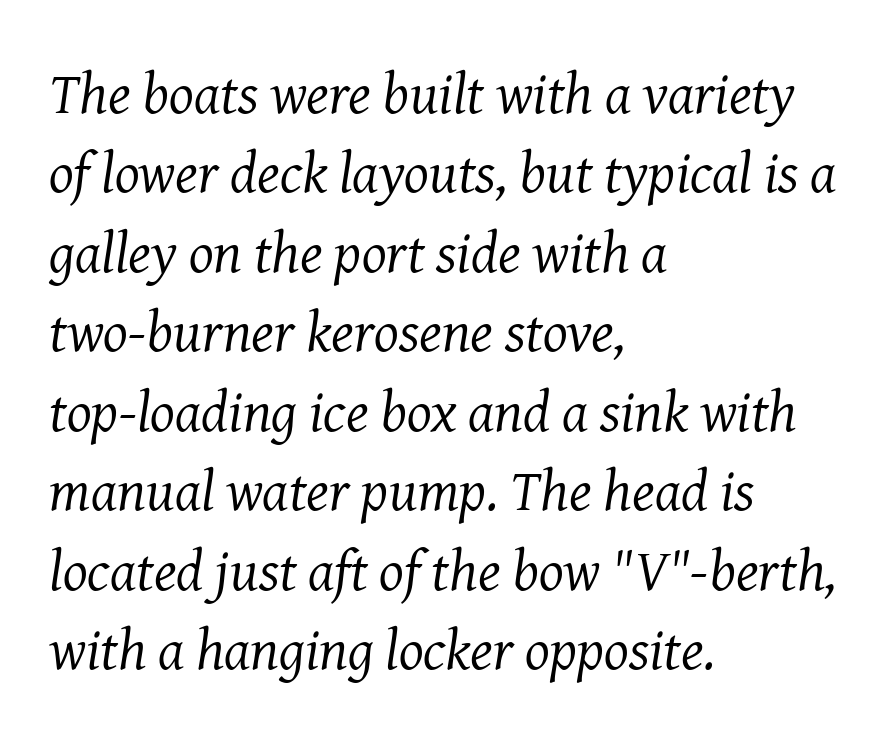
Q: Is the text bold? A: No.
Q: Is the text italic (slanted)? A: Yes, it leans right by about 8 degrees.
Q: Is the typeface a serif or a sans-serif typeface? A: Serif.
Q: Is the text underlined? A: No.
Q: How is the paragraph aligned? A: Left-aligned.
Q: Is the spacing between letters normal or unusually wide? A: Normal.
Q: Is the spacing between lines tight, normal or loose? A: Normal.
Q: Width (condensed, normal, or wide)? A: Normal.
Q: Stroke contrast? A: Medium.
Q: x-height? A: Medium.
Q: Monospaced? A: No.
